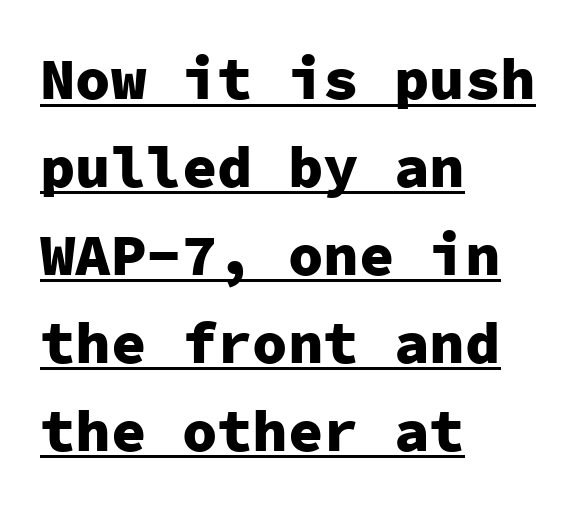
This sample keeps an unexceptional amount of space between lines. The setting favours the left margin, as ordinary paragraphs usually do. Fixed-width glyphs throughout — classic coding-font behaviour. The sample's only ornament is a line tracing under the words. Heft: maximum for text — a bold.
